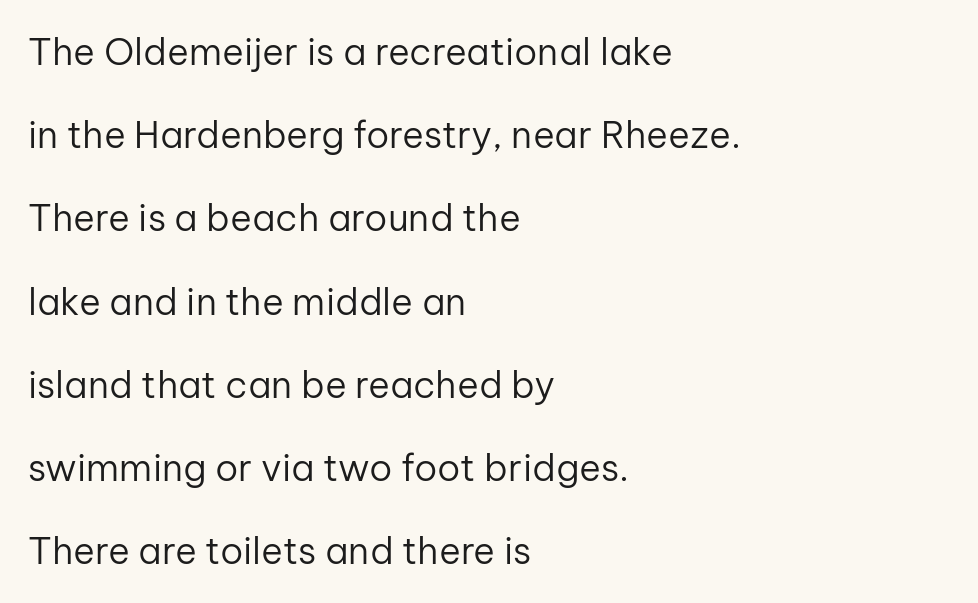
The image shows 37 px regular-weight sans-serif type, upright; set left-aligned, loose line spacing (2.25x), normal letter spacing, not underlined; low stroke contrast and a medium x-height.
